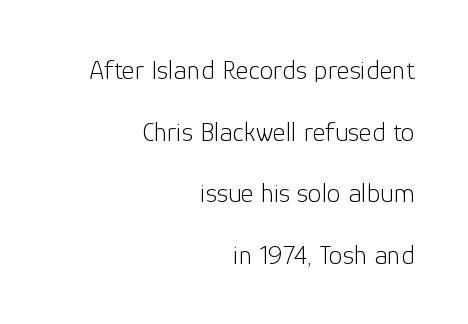
{"serif": "no", "italic": "no", "bold": "no", "weight": "light", "width": "normal", "stroke_contrast": "low", "x_height": "medium", "monospaced": "no", "underline": "no", "align": "right", "line_spacing": "loose", "line_spacing_ratio": 2.2, "letter_spacing": "normal", "letter_spacing_em": 0.0, "glyph_px": 28}
